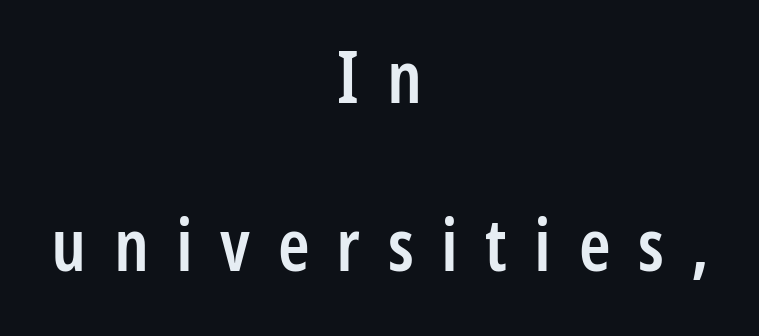
Q: Is the text bold? A: Semi-bold.
Q: Is the text italic (slanted)? A: No, it is upright.
Q: Is the typeface a serif or a sans-serif typeface? A: Sans-serif.
Q: Is the text underlined? A: No.
Q: How is the paragraph aligned? A: Centered.
Q: Is the spacing between letters normal or unusually wide? A: Unusually wide.
Q: Is the spacing between lines tight, normal or loose? A: Loose.
Q: Width (condensed, normal, or wide)? A: Condensed.
Q: Stroke contrast? A: Low.
Q: x-height? A: Medium.
Q: Monospaced? A: No.
